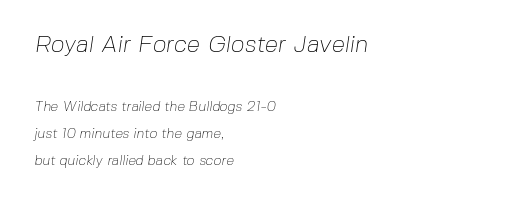
{"bold": "no", "underline": "no", "align": "left", "line_spacing": "loose", "line_spacing_ratio": 1.93, "letter_spacing": "normal", "letter_spacing_em": 0.0, "larger_block": "first", "size_ratio": 1.71, "glyph_px": 24}
